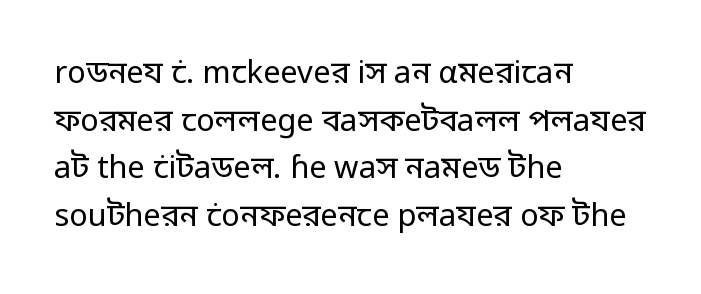
Here the designer chose a conventional face with non-uniform glyph widths. Stroke thickness stays within the range of a standard reading face or lighter. The block of text has a typical density, with ordinary space between rows. You can tell from the bare stems that sans-serif type was used. All the whitespace from short lines collects on the right. In terms of posture, this sample is upright.
